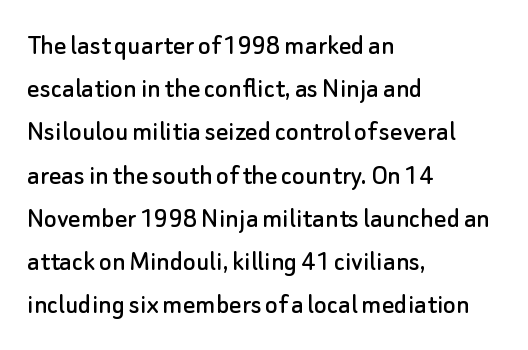
The rendering shows plain stroke endings on the letterforms — a sans-serif design. Horizontally, the lines are justified to the leading edge only. The string is rendered with underlining switched off. You can tell it's not italic because the verticals are truly vertical.
